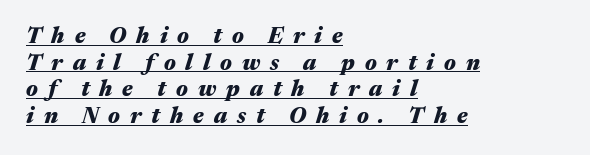
Typeset ragged right — the left edge is the straight one. Display-style spreading of the glyphs; the letterfit is very open. This sample carries an underscore along the baseline area. Plenty of ink on the page — the face is bold.
